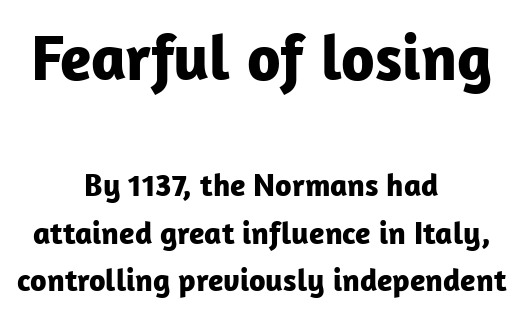
{"serif": "no", "italic": "no", "bold": "yes", "weight": "bold", "width": "normal", "stroke_contrast": "low", "x_height": "medium", "monospaced": "no", "underline": "no", "align": "center", "line_spacing": "normal", "line_spacing_ratio": 1.48, "letter_spacing": "normal", "letter_spacing_em": 0.0, "larger_block": "first", "size_ratio": 2.03, "glyph_px": 65}
